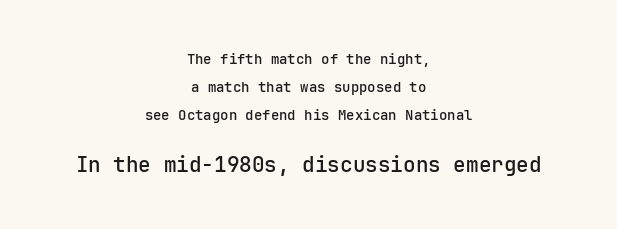
Q: Is the text bold? A: Semi-bold.
Q: Is the text italic (slanted)? A: No, it is upright.
Q: Is the text underlined? A: No.
Q: How is the paragraph aligned? A: Centered.
Q: Is the spacing between letters normal or unusually wide? A: Normal.
Q: Is the spacing between lines tight, normal or loose? A: Loose.
Q: Which block of text is set in a larger size, the first (top) or the second (bottom)? A: The second (bottom) one.
